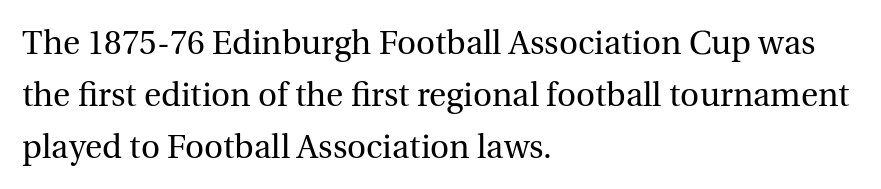
Q: Is the text bold? A: No.
Q: Is the text italic (slanted)? A: No, it is upright.
Q: Is the typeface a serif or a sans-serif typeface? A: Serif.
Q: Is the text underlined? A: No.
Q: How is the paragraph aligned? A: Left-aligned.
Q: Is the spacing between letters normal or unusually wide? A: Normal.
Q: Is the spacing between lines tight, normal or loose? A: Normal.
Q: Width (condensed, normal, or wide)? A: Normal.
Q: x-height? A: Medium.
Q: Monospaced? A: No.
